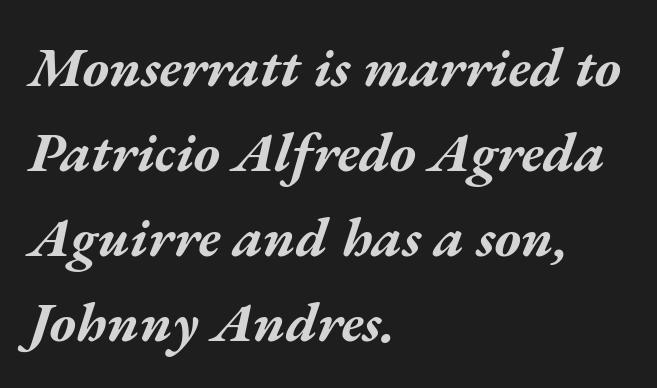
Reading down the column, the eye jumps a familiar distance to each next line. Nothing unusual about the tracking: characters are spaced as the font intends. These lines are set flush left with a ragged right edge. The specimen reads as italic at a glance.
